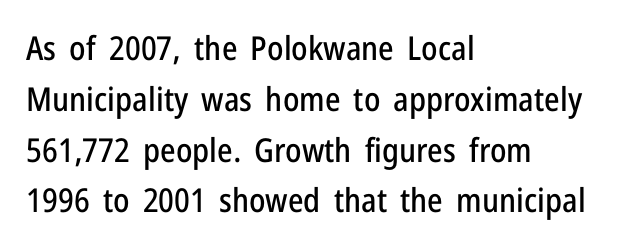
{"serif": "no", "italic": "no", "width": "condensed", "stroke_contrast": "low", "x_height": "medium", "monospaced": "no", "underline": "no", "align": "left", "line_spacing": "normal", "line_spacing_ratio": 1.54, "letter_spacing": "normal", "letter_spacing_em": 0.0, "glyph_px": 33}
